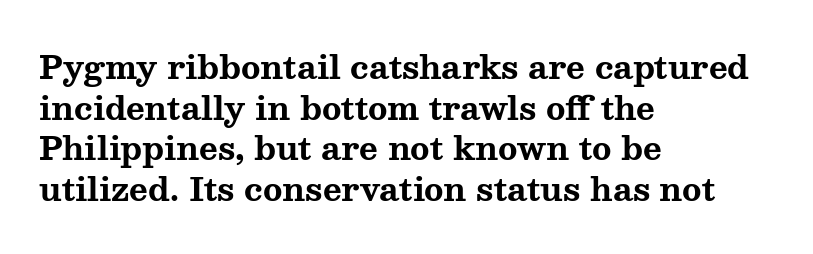
Q: Is the text bold? A: Yes.
Q: Is the text italic (slanted)? A: No, it is upright.
Q: Is the typeface a serif or a sans-serif typeface? A: Serif.
Q: Is the text underlined? A: No.
Q: How is the paragraph aligned? A: Left-aligned.
Q: Is the spacing between letters normal or unusually wide? A: Normal.
Q: Is the spacing between lines tight, normal or loose? A: Normal.
Q: Width (condensed, normal, or wide)? A: Wide.
Q: Stroke contrast? A: Medium.
Q: x-height? A: Medium.
Q: Monospaced? A: No.
